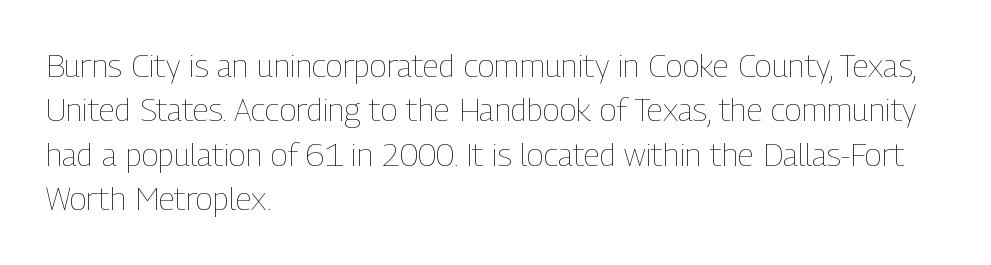
{"italic": "no", "bold": "no", "weight": "thin", "width": "condensed", "stroke_contrast": "low", "x_height": "medium", "monospaced": "no", "underline": "no", "align": "left", "line_spacing": "normal", "line_spacing_ratio": 1.39, "letter_spacing": "normal", "letter_spacing_em": 0.0, "glyph_px": 32}
